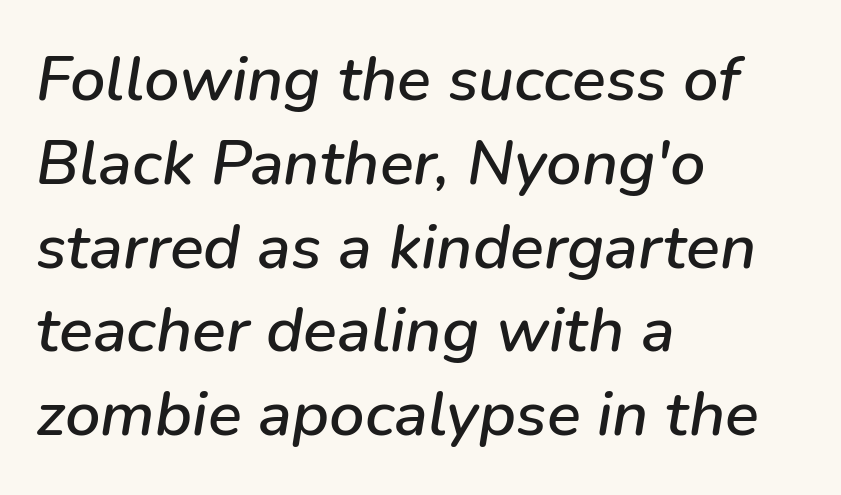
Q: Is the text italic (slanted)? A: Yes, it leans right by about 9 degrees.
Q: Is the text underlined? A: No.
Q: How is the paragraph aligned? A: Left-aligned.
Q: Is the spacing between letters normal or unusually wide? A: Normal.
Q: Is the spacing between lines tight, normal or loose? A: Normal.
Q: Width (condensed, normal, or wide)? A: Normal.
Q: Stroke contrast? A: Low.
Q: x-height? A: Medium.
Q: Monospaced? A: No.
